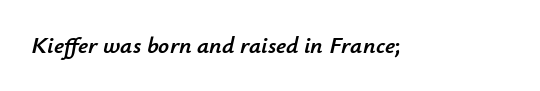
The image shows 24 px text type, italic (leaning right); set normal letter spacing, not underlined.
